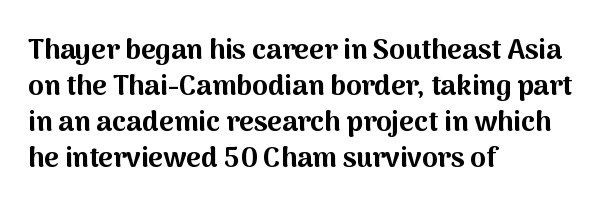
Q: Is the text bold? A: Yes.
Q: Is the text italic (slanted)? A: No, it is upright.
Q: Is the typeface a serif or a sans-serif typeface? A: Sans-serif.
Q: Is the text underlined? A: No.
Q: How is the paragraph aligned? A: Left-aligned.
Q: Is the spacing between letters normal or unusually wide? A: Normal.
Q: Is the spacing between lines tight, normal or loose? A: Normal.
Q: Width (condensed, normal, or wide)? A: Normal.
Q: Stroke contrast? A: Medium.
Q: x-height? A: Medium.
Q: Monospaced? A: No.
